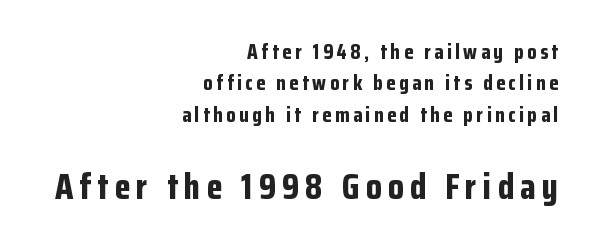
The image shows 36 px bold, condensed sans-serif type, upright; set right-aligned, normal line spacing (1.49x), not underlined; the second (bottom) block is 1.71x larger; low stroke contrast and a medium x-height.
